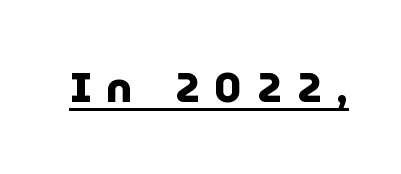
Spacing between characters has been opened up far beyond the box default. Quick note: not italic, upright. This rendering employs a face without finishing strokes, i.e., a sans-serif. Typesetter's note: full bold, strokes at maximum text heaviness.
